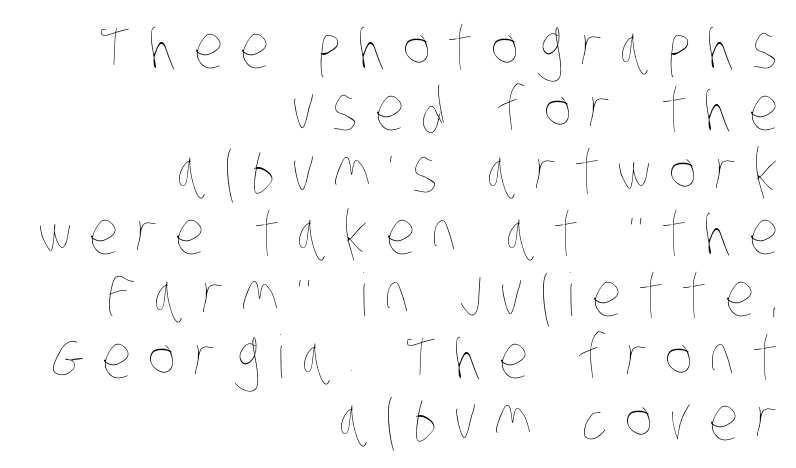
No heavy texture on the line: the type isn't bold. Each row of text sits above clean, open space. Compared with typical body copy, the letter spacing here is much looser. The face used here is proportionally spaced, like ordinary book or web type.
